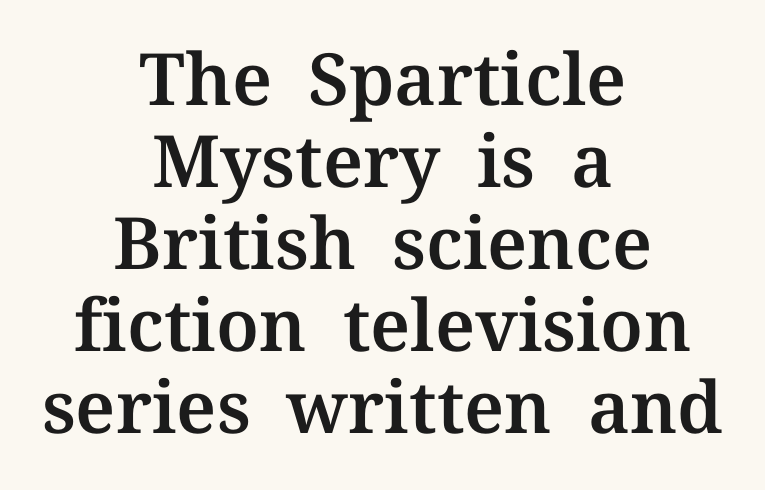
{"serif": "yes", "italic": "no", "width": "normal", "stroke_contrast": "medium", "x_height": "medium", "monospaced": "no", "underline": "no", "align": "center", "line_spacing": "tight", "line_spacing_ratio": 1.14, "letter_spacing": "normal", "letter_spacing_em": 0.0, "glyph_px": 72}
